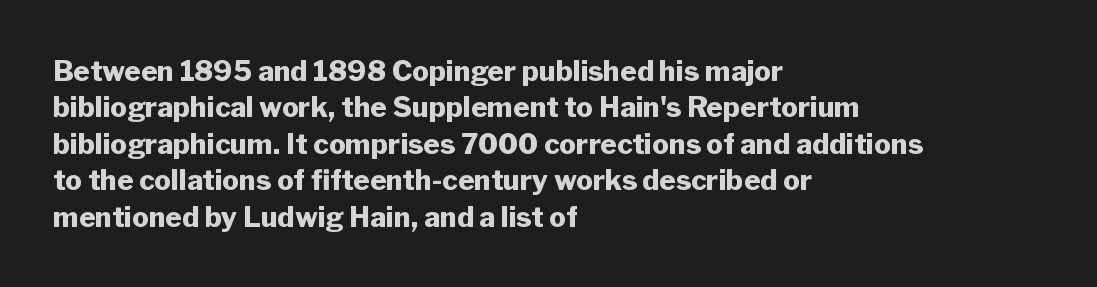
Q: Is the text bold? A: Yes.
Q: Is the text italic (slanted)? A: No, it is upright.
Q: Is the typeface a serif or a sans-serif typeface? A: Sans-serif.
Q: Is the text underlined? A: No.
Q: How is the paragraph aligned? A: Left-aligned.
Q: Is the spacing between letters normal or unusually wide? A: Normal.
Q: Is the spacing between lines tight, normal or loose? A: Normal.
Q: Width (condensed, normal, or wide)? A: Normal.
Q: Stroke contrast? A: Low.
Q: x-height? A: Medium.
Q: Monospaced? A: No.
